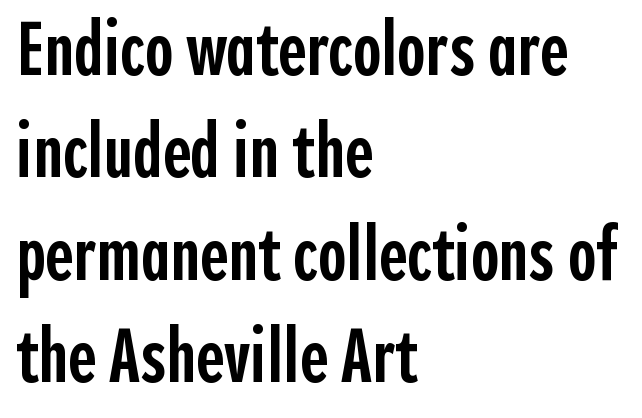
{"serif": "no", "italic": "no", "bold": "semi", "weight": "semibold", "width": "condensed", "x_height": "medium", "monospaced": "no", "underline": "no", "align": "left", "line_spacing": "normal", "line_spacing_ratio": 1.33, "letter_spacing": "normal", "letter_spacing_em": 0.0, "glyph_px": 77}
